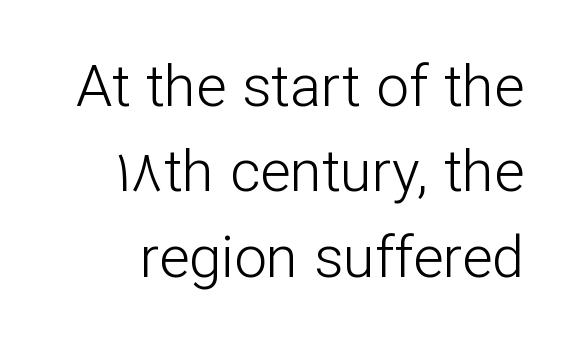
In terms of leading, this rendering sits right in the middle. Glance below the letters and you will spot only blank space. Each letter's strokes conclude bluntly, with no projecting serifs. This sample uses plain, unmodified letter spacing. This sample has the flowing, uneven cadence of proportional lettering. No chunkiness to these letters — they're not bold.
